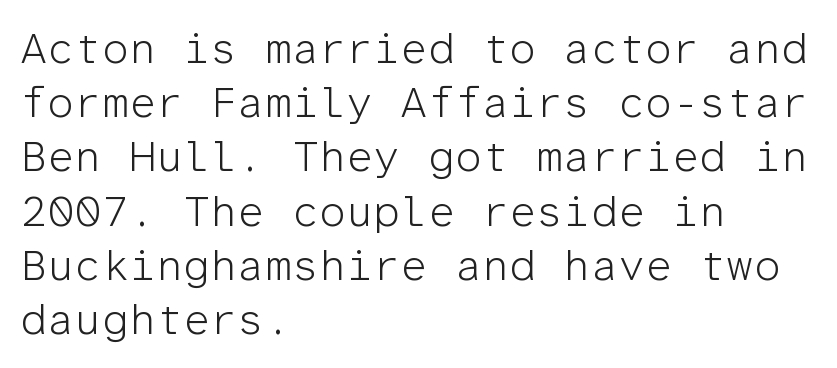
Summary of weight: not heavy and not bold. Lines of text with bare space underneath. Whoever set this chose a conventional vertical rhythm. Students, note that the glyphs here touch the page at normal intervals.
